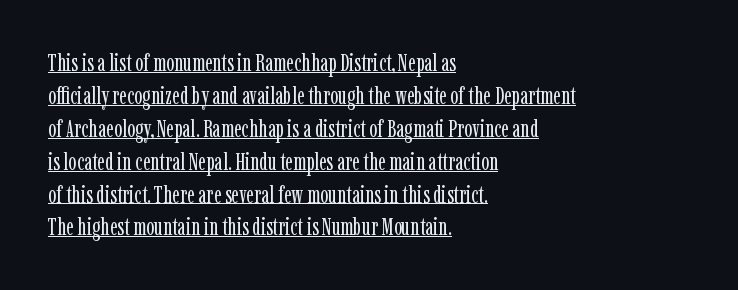
Emphasis is given by a line drawn under the lettering. The passage shown has conventional tracking throughout. The text block is weighted toward the left margin, trailing off unevenly rightward. The letters look calm and open, with moderate or lighter stems. Each new line begins a customary step beneath the previous one. Italic: no, the glyphs are upright roman.
